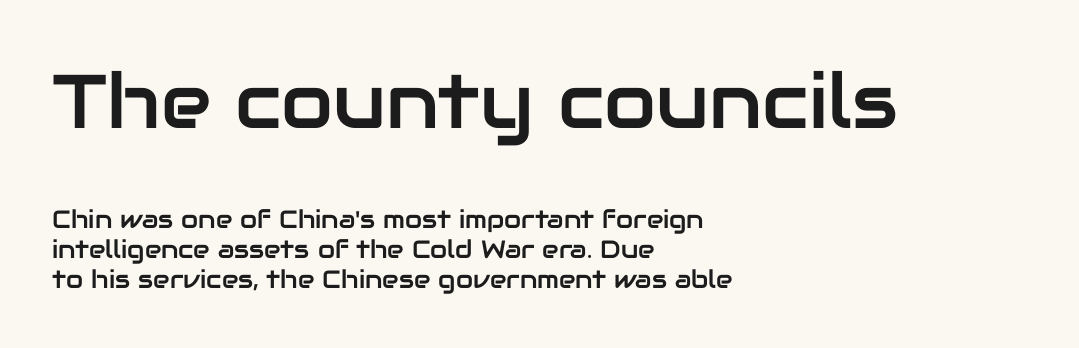
{"serif": "no", "italic": "no", "width": "normal", "stroke_contrast": "low", "x_height": "medium", "monospaced": "no", "underline": "no", "align": "left", "line_spacing_ratio": 1.19, "letter_spacing": "normal", "letter_spacing_em": 0.0, "larger_block": "first", "size_ratio": 3.04, "glyph_px": 76}
